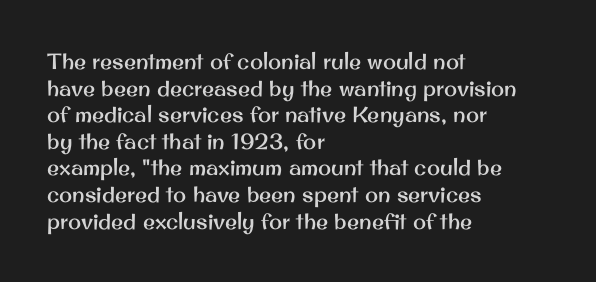
The image shows 22 px text type, upright; set left-aligned, line spacing 1.21x, normal letter spacing, not underlined.
